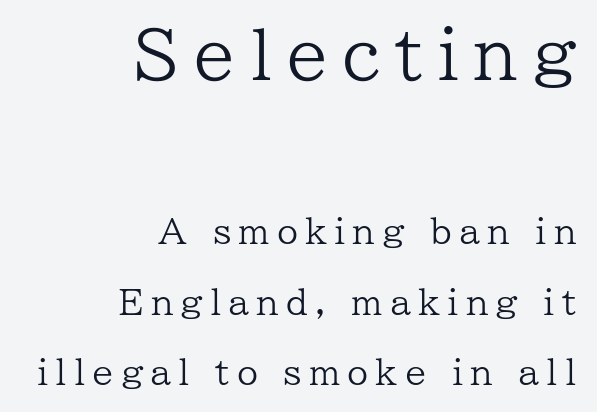
Q: Is the text bold? A: No.
Q: Is the text italic (slanted)? A: No, it is upright.
Q: Is the typeface a serif or a sans-serif typeface? A: Serif.
Q: Is the text underlined? A: No.
Q: How is the paragraph aligned? A: Right-aligned.
Q: Is the spacing between letters normal or unusually wide? A: Unusually wide.
Q: Is the spacing between lines tight, normal or loose? A: Loose.
Q: Which block of text is set in a larger size, the first (top) or the second (bottom)? A: The first (top) one.
Q: Width (condensed, normal, or wide)? A: Normal.
Q: Stroke contrast? A: Low.
Q: x-height? A: Medium.
Q: Monospaced? A: No.
